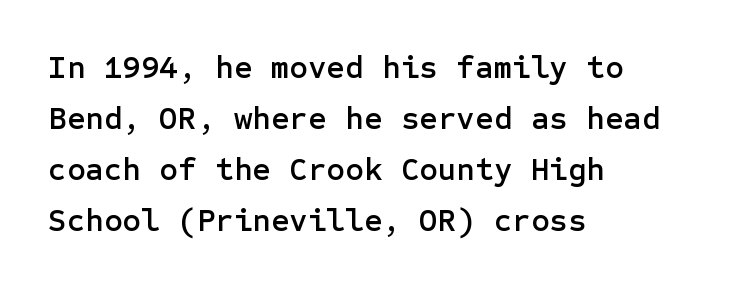
The designer went with a sans here, leaving each stem footless. The passage is arranged the way most books set body copy — flush left. Type without underlining. Letter spacing: default.
